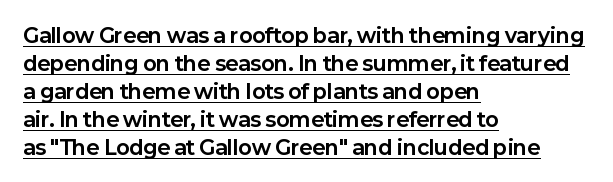
Q: Is the text bold? A: Yes.
Q: Is the text italic (slanted)? A: No, it is upright.
Q: Is the text underlined? A: Yes.
Q: How is the paragraph aligned? A: Left-aligned.
Q: Is the spacing between letters normal or unusually wide? A: Normal.
Q: Is the spacing between lines tight, normal or loose? A: Normal.
